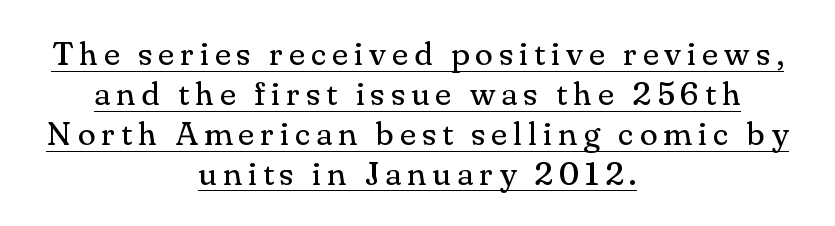
Q: Is the text bold? A: No.
Q: Is the text italic (slanted)? A: No, it is upright.
Q: Is the typeface a serif or a sans-serif typeface? A: Serif.
Q: Is the text underlined? A: Yes.
Q: How is the paragraph aligned? A: Centered.
Q: Width (condensed, normal, or wide)? A: Normal.
Q: Stroke contrast? A: Medium.
Q: x-height? A: Small.
Q: Monospaced? A: No.
